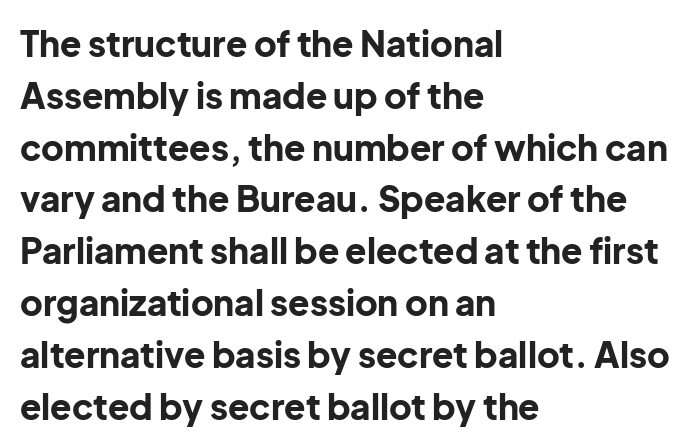
Q: Is the text bold? A: Yes.
Q: Is the text italic (slanted)? A: No, it is upright.
Q: Is the typeface a serif or a sans-serif typeface? A: Sans-serif.
Q: Is the text underlined? A: No.
Q: How is the paragraph aligned? A: Left-aligned.
Q: Is the spacing between letters normal or unusually wide? A: Normal.
Q: Is the spacing between lines tight, normal or loose? A: Normal.
Q: Width (condensed, normal, or wide)? A: Normal.
Q: Stroke contrast? A: Low.
Q: x-height? A: Medium.
Q: Monospaced? A: No.
